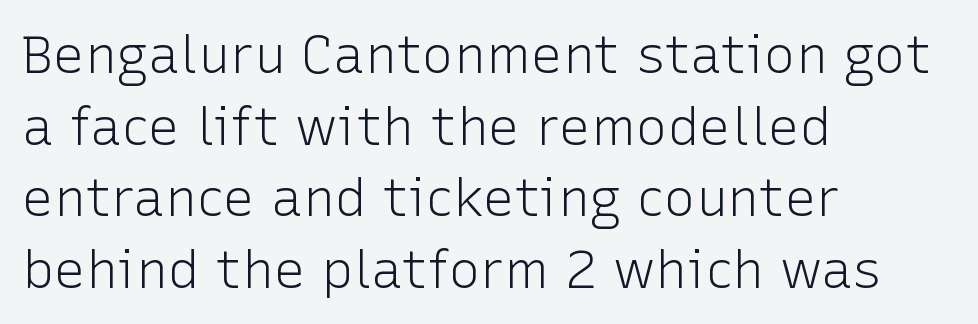
The weight tops out at a normal text grade. This block has exactly the height ordinary leading produces. Proportional: the letters do not fall into vertical columns. Descenders are the only things crossing below the line. Grotesque or geometric, the face here clearly has no serifs. Tracking value appears to be zero — textbook default spacing.
